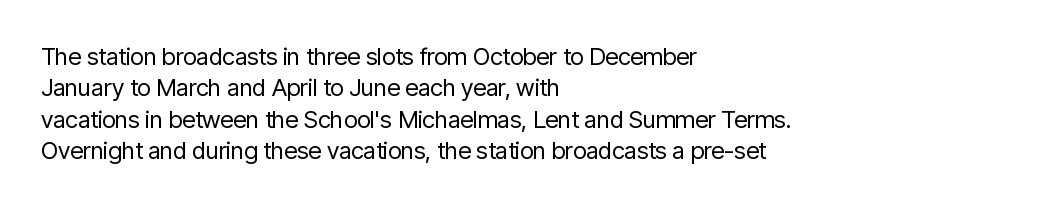
The image shows 24 px text type, upright; set left-aligned, normal line spacing (1.31x), normal letter spacing, not underlined.
